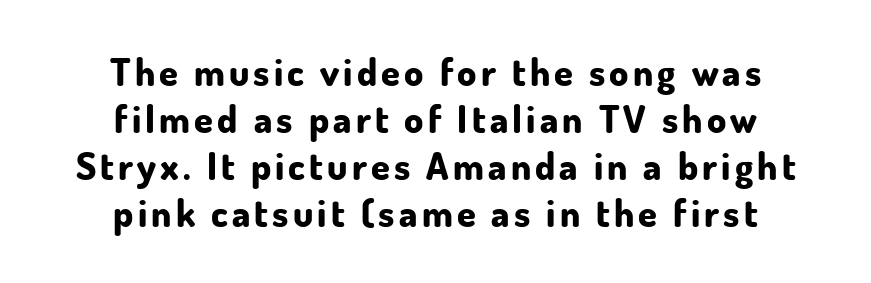
The image shows 38 px bold sans-serif type, upright; set centered, line spacing 1.24x, not underlined; low stroke contrast and a small x-height.
